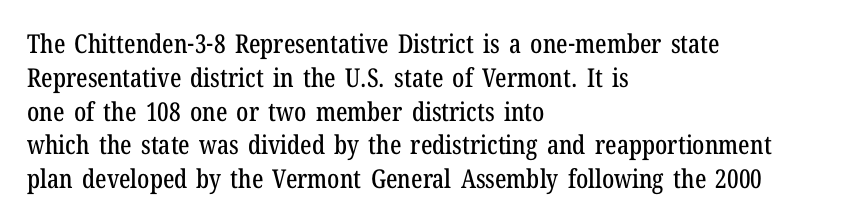
The ragged edge is on the right, which tells us the setting is flush left. How would I describe the line gaps? Plain and ordinary. This is the regular roman posture of the typeface. Only glyphs here, with clear space below each row.
